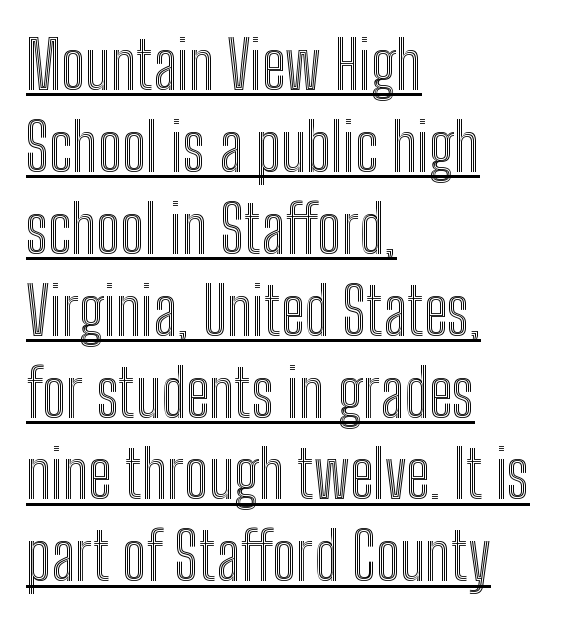
The image shows 65 px condensed type, upright; set left-aligned, normal line spacing (1.26x), normal letter spacing, underlined; a medium x-height.
